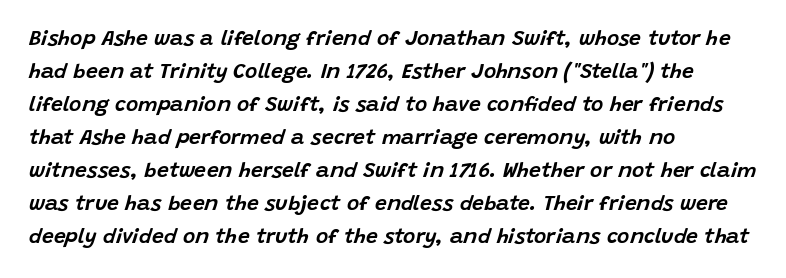
Q: Is the text italic (slanted)? A: Yes, it leans right by about 15 degrees.
Q: Is the text underlined? A: No.
Q: How is the paragraph aligned? A: Left-aligned.
Q: Is the spacing between letters normal or unusually wide? A: Normal.
Q: Is the spacing between lines tight, normal or loose? A: Normal.
